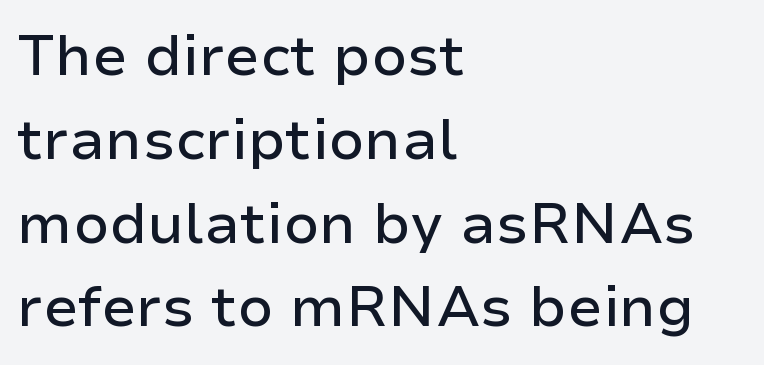
Is the letter spacing exaggerated? No — it looks like the ordinary default. Ordinary non-slanted type is in use. Is this a fixed-width face? No — the glyphs have proportional, varying widths. Line beginnings align vertically; line endings do not. I'd call this a sans setting — the letters go barefoot. Line spacing here is normal.
